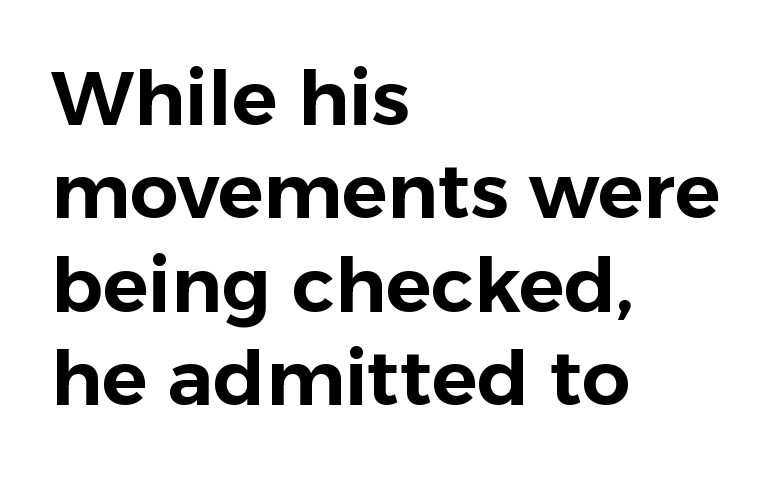
{"serif": "no", "italic": "no", "width": "normal", "stroke_contrast": "low", "x_height": "medium", "monospaced": "no", "underline": "no", "align": "left", "line_spacing_ratio": 1.23, "letter_spacing": "normal", "letter_spacing_em": 0.0, "glyph_px": 76}
